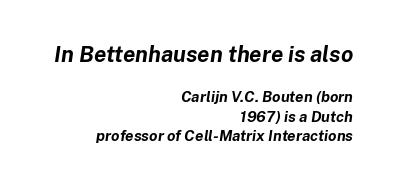
Each glyph is drawn with heavy, bold strokes. Alignment: flush right. Only glyphs here, with clear space below each row. Is there much room between lines? A standard amount, neither cramped nor airy. Visually, the top section dominates because its glyphs are scaled up. This sample uses plain, unmodified letter spacing.
